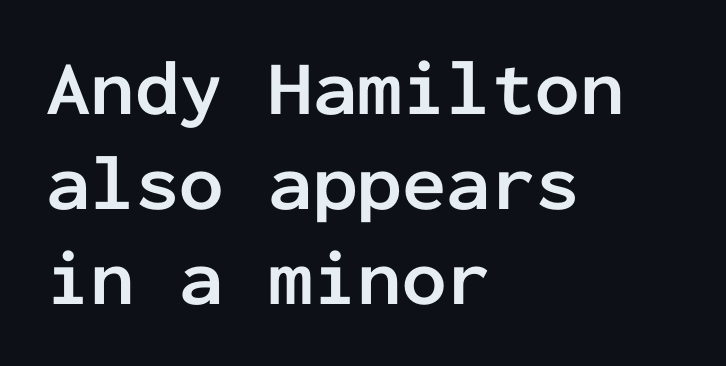
Designer's note — italics off, roman on. The rendering keeps characters at their native spacing. Glance below the letters and you will spot only blank space. Serifs: no, the terminals of the letterforms are clean. The setting favours the left margin, as ordinary paragraphs usually do.
